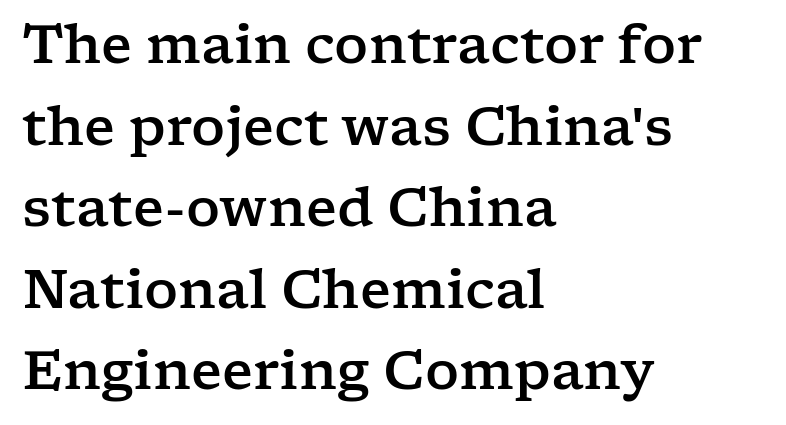
{"serif": "yes", "italic": "no", "width": "wide", "stroke_contrast": "low", "x_height": "medium", "monospaced": "no", "underline": "no", "align": "left", "line_spacing": "normal", "line_spacing_ratio": 1.54, "letter_spacing": "normal", "letter_spacing_em": 0.0, "glyph_px": 53}
